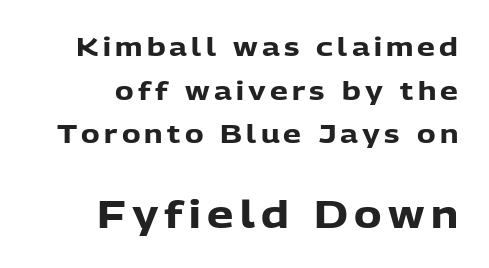
{"serif": "no", "italic": "no", "bold": "yes", "weight": "heavy", "width": "normal", "stroke_contrast": "low", "x_height": "medium", "monospaced": "no", "underline": "no", "align": "right", "line_spacing_ratio": 1.75, "larger_block": "second", "size_ratio": 1.48, "glyph_px": 37}
